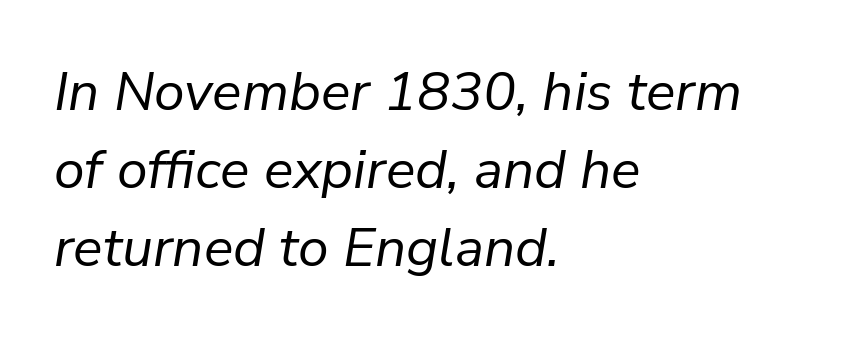
How are the letters spaced? Ordinarily, with no added tracking. Horizontal bands of white between lines are of average thickness. These lines are set flush left with a ragged right edge. Any mark beneath the type? The region is blank. Italic: yes, the glyphs are oblique.
